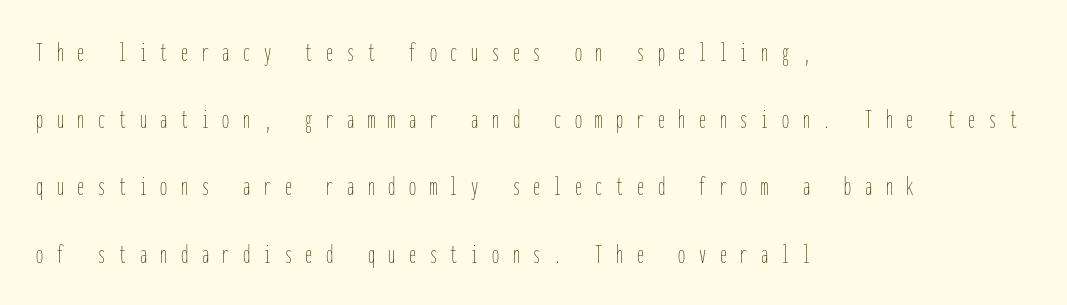
Q: Is the text bold? A: No.
Q: Is the text italic (slanted)? A: No, it is upright.
Q: Is the text underlined? A: No.
Q: How is the paragraph aligned? A: Left-aligned.
Q: Is the spacing between letters normal or unusually wide? A: Unusually wide.
Q: Is the spacing between lines tight, normal or loose? A: Loose.
Q: Width (condensed, normal, or wide)? A: Condensed.
Q: Stroke contrast? A: Low.
Q: x-height? A: Medium.
Q: Monospaced? A: Yes.
